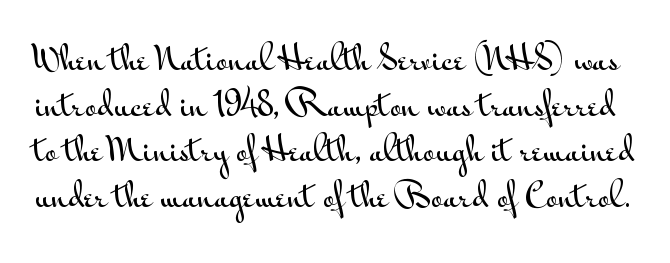
{"serif": "no", "width": "wide", "stroke_contrast": "medium", "x_height": "small", "monospaced": "no", "underline": "no", "line_spacing": "normal", "line_spacing_ratio": 1.38, "letter_spacing": "normal", "letter_spacing_em": 0.0, "glyph_px": 33}
